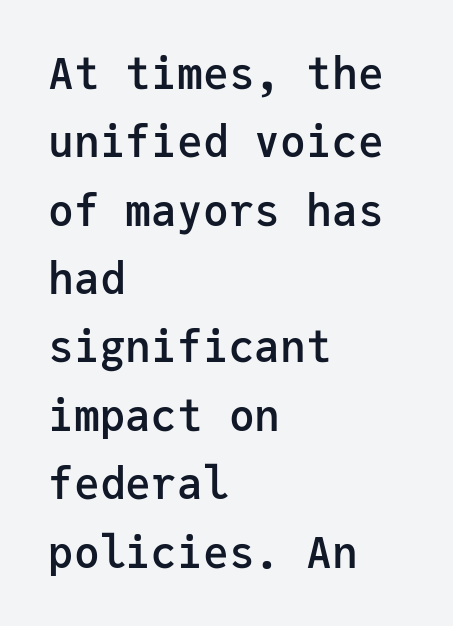
Q: Is the text bold? A: Semi-bold.
Q: Is the text italic (slanted)? A: No, it is upright.
Q: Is the typeface a serif or a sans-serif typeface? A: Sans-serif.
Q: Is the text underlined? A: No.
Q: How is the paragraph aligned? A: Left-aligned.
Q: Is the spacing between letters normal or unusually wide? A: Normal.
Q: Is the spacing between lines tight, normal or loose? A: Normal.
Q: Width (condensed, normal, or wide)? A: Normal.
Q: Stroke contrast? A: Low.
Q: x-height? A: Medium.
Q: Monospaced? A: Yes.
